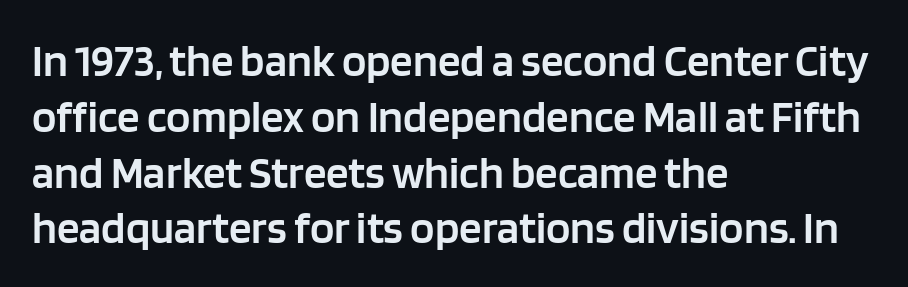
Posture: straight, roman, zero tilt. No feet cap the strokes, marking this as sans-serif type. The string is rendered with underlining switched off. Short note: letters normally spaced. Summary of weight: moderately heavy, a semibold.
